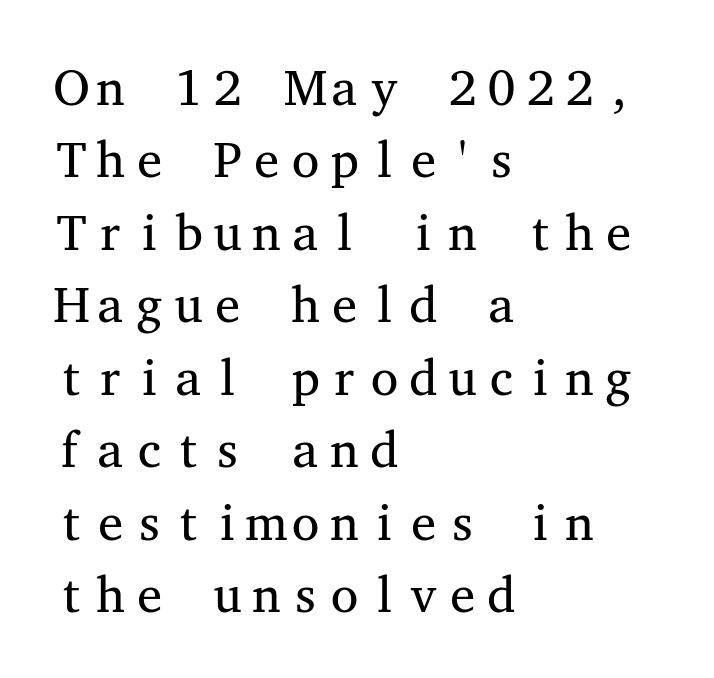
A quiet, ordinary-to-light weight characterises the typeface. To sum up the face: it has serifs. Underlining? Definitely not there. Does extra space separate the letters? No, they use regular spacing. Vertical spacing — default. Here the designer chose a console-style face with uniform glyph widths.
